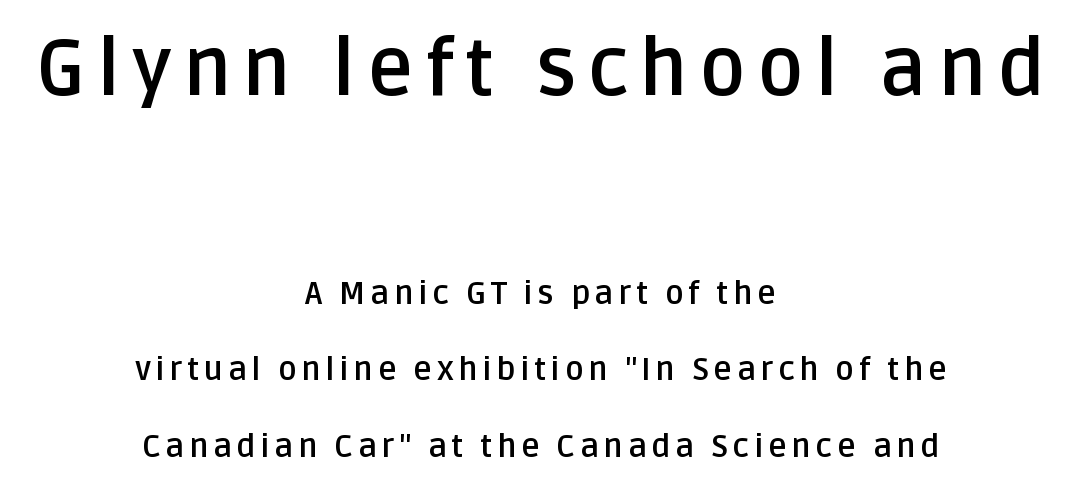
The image shows 79 px semibold sans-serif type, upright; set centered, loose line spacing (2.39x), not underlined; the first (top) block is 2.47x larger; low stroke contrast and a large x-height.
